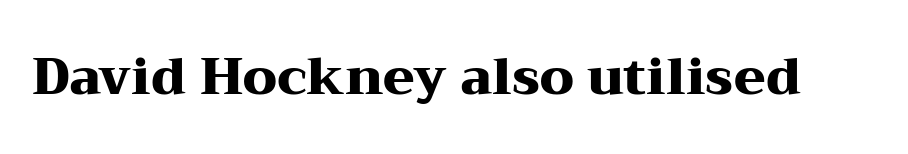
The image shows 51 px heavy, wide serif type, upright; set normal letter spacing, not underlined; medium stroke contrast and a medium x-height.
